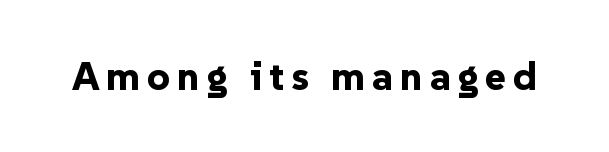
Q: Is the text bold? A: Yes.
Q: Is the text italic (slanted)? A: No, it is upright.
Q: Is the typeface a serif or a sans-serif typeface? A: Sans-serif.
Q: Is the text underlined? A: No.
Q: Width (condensed, normal, or wide)? A: Normal.
Q: Stroke contrast? A: Low.
Q: x-height? A: Medium.
Q: Monospaced? A: No.
